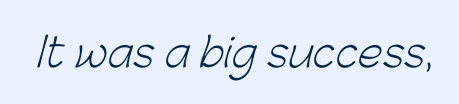
Tracking here is standard; glyphs follow each other at the usual distance. Nobody drew a line under any word here. Nope, no serifs anywhere on these letters. You could not count columns in this text — the font is proportionally spaced. The weight would be labelled regular, book, light, or lighter still.
